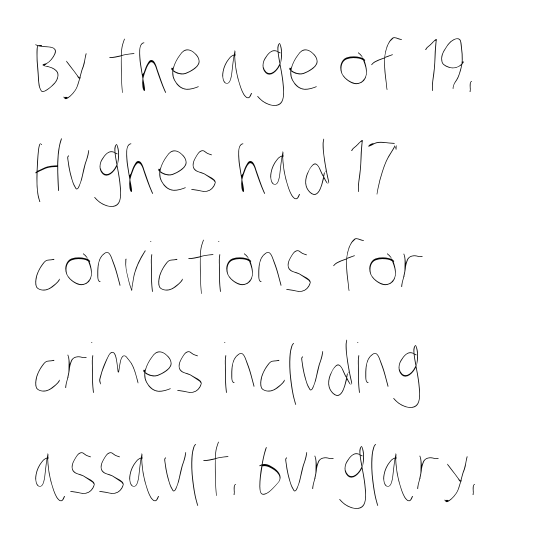
{"bold": "no", "weight": "thin", "width": "condensed", "stroke_contrast": "low", "x_height": "large", "monospaced": "no", "underline": "no", "align": "left", "line_spacing": "normal", "line_spacing_ratio": 1.48, "letter_spacing": "normal", "letter_spacing_em": 0.0, "glyph_px": 68}
